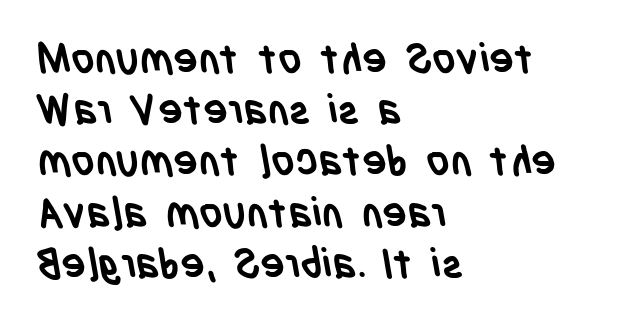
The paragraph shown leans on its left margin. Compared with typical paragraphs, the rows here are spaced about the same. What stands out about the letter spacing? Nothing — it is the standard amount. Descenders hang freely into open space. The typesetting leans heavy: a genuine bold.
